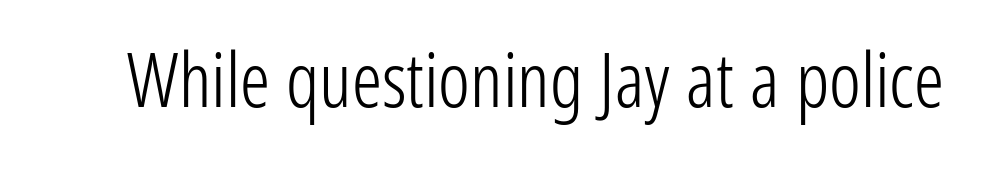
Q: Is the text bold? A: No.
Q: Is the text italic (slanted)? A: No, it is upright.
Q: Is the typeface a serif or a sans-serif typeface? A: Sans-serif.
Q: Is the text underlined? A: No.
Q: Is the spacing between letters normal or unusually wide? A: Normal.
Q: Width (condensed, normal, or wide)? A: Condensed.
Q: Stroke contrast? A: Low.
Q: x-height? A: Medium.
Q: Monospaced? A: No.
